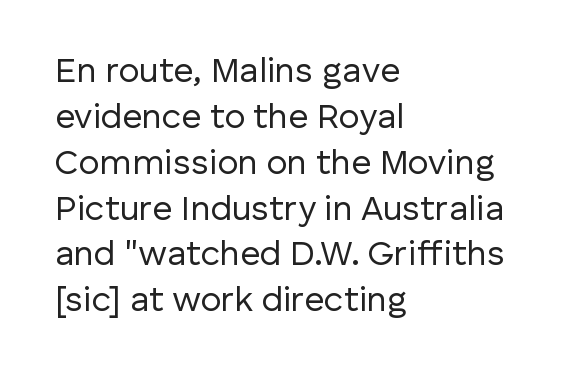
The setting favours the left margin, as ordinary paragraphs usually do. Rule under the text: the space is simply empty. Horizontal bands of white between lines are of average thickness. Weight: not bold — regular or lighter.
